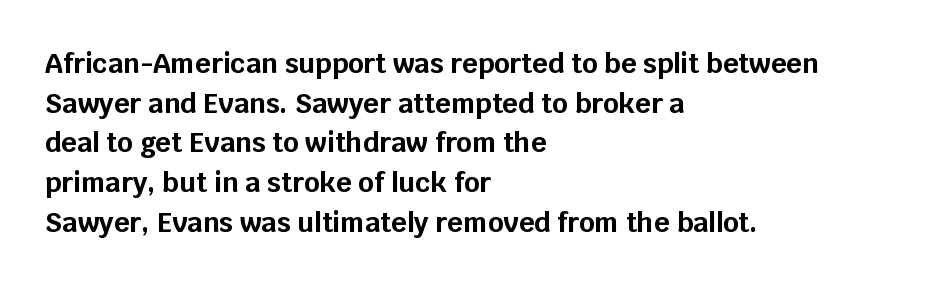
The image shows 27 px bold type, upright; set left-aligned, normal line spacing (1.47x), normal letter spacing, not underlined.
